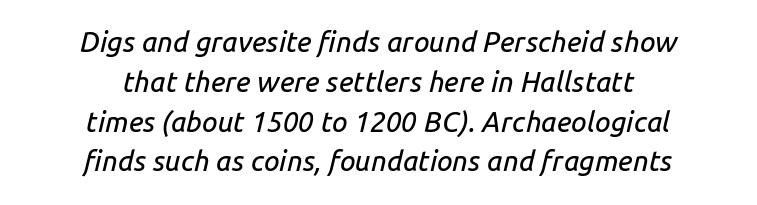
{"italic": "yes", "lean": "right", "slant_degrees": 14, "width": "normal", "stroke_contrast": "low", "x_height": "medium", "monospaced": "no", "underline": "no", "align": "center", "line_spacing": "normal", "line_spacing_ratio": 1.42, "letter_spacing": "normal", "letter_spacing_em": 0.0, "glyph_px": 28}
